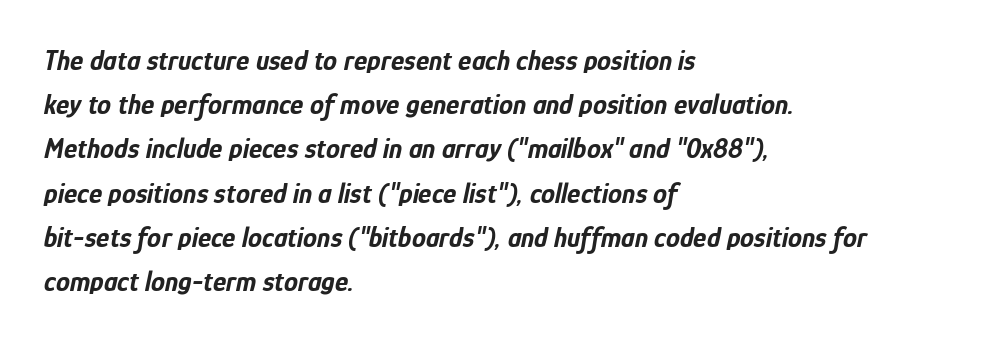
Q: Is the text bold? A: Yes.
Q: Is the text italic (slanted)? A: Yes, it leans right by about 12 degrees.
Q: Is the text underlined? A: No.
Q: How is the paragraph aligned? A: Left-aligned.
Q: Is the spacing between letters normal or unusually wide? A: Normal.
Q: Is the spacing between lines tight, normal or loose? A: Normal.
Q: Width (condensed, normal, or wide)? A: Condensed.
Q: Stroke contrast? A: Low.
Q: x-height? A: Medium.
Q: Monospaced? A: No.
